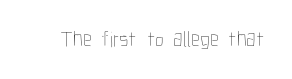
The space directly below the letters is spotless. Quick note: not italic, upright. The line texture is even and compact thanks to regular tracking. These glyphs show unthickened strokes, regular width or finer.
